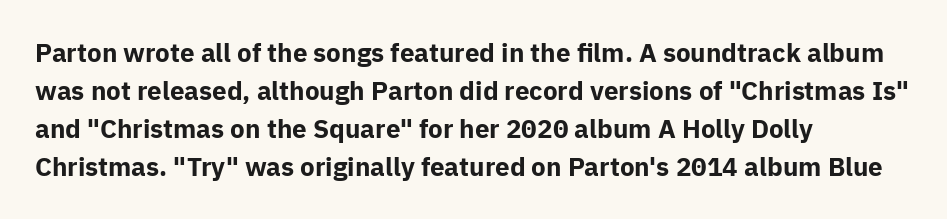
The image shows 26 px bold type, upright; set left-aligned, normal line spacing (1.46x), normal letter spacing, not underlined.
